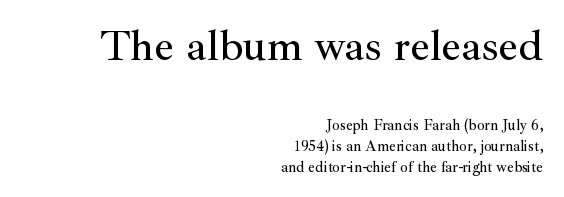
{"serif": "yes", "italic": "no", "width": "normal", "stroke_contrast": "medium", "x_height": "small", "monospaced": "no", "underline": "no", "align": "right", "line_spacing": "normal", "line_spacing_ratio": 1.37, "letter_spacing": "normal", "letter_spacing_em": 0.0, "larger_block": "first", "size_ratio": 2.93, "glyph_px": 44}
